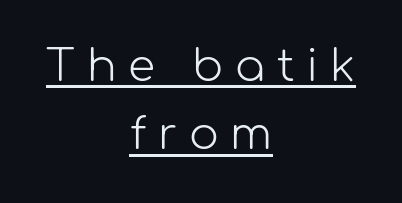
{"serif": "no", "italic": "no", "bold": "no", "weight": "light", "width": "normal", "stroke_contrast": "low", "x_height": "medium", "monospaced": "no", "underline": "yes", "align": "center", "line_spacing": "normal", "line_spacing_ratio": 1.55, "letter_spacing": "wide", "letter_spacing_em": 0.27, "glyph_px": 44}
